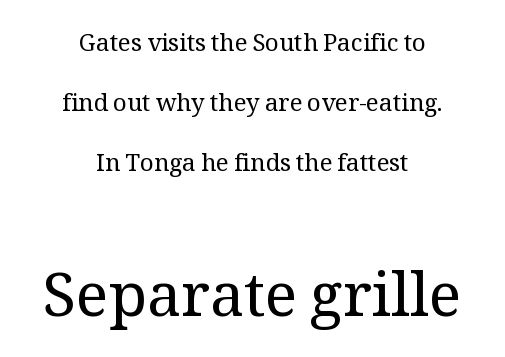
The image shows 61 px regular-weight serif type, upright; set centered, loose line spacing (2.49x), normal letter spacing, not underlined; the second (bottom) block is 2.54x larger; medium stroke contrast and a medium x-height.
